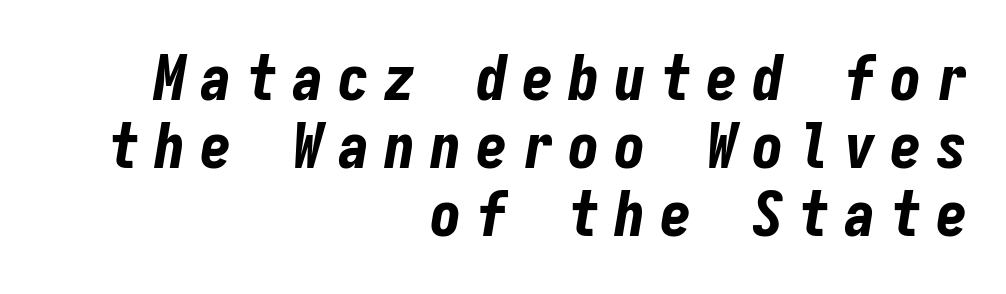
{"italic": "yes", "lean": "right", "slant_degrees": 9, "bold": "yes", "weight": "bold", "width": "condensed", "stroke_contrast": "low", "x_height": "medium", "monospaced": "yes", "underline": "no", "align": "right", "line_spacing": "tight", "line_spacing_ratio": 1.08, "letter_spacing": "wide", "letter_spacing_em": 0.23, "glyph_px": 63}
